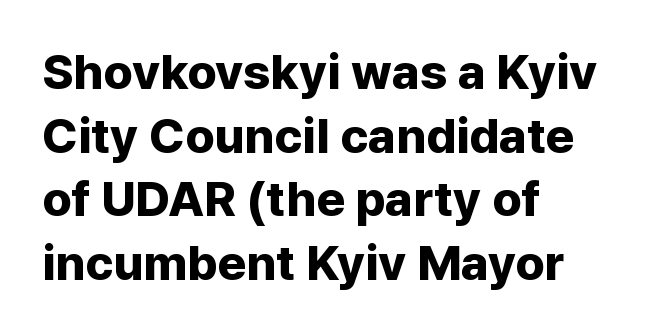
The image shows 49 px bold sans-serif type, upright; set left-aligned, normal line spacing (1.3x), normal letter spacing, not underlined; low stroke contrast and a medium x-height.
